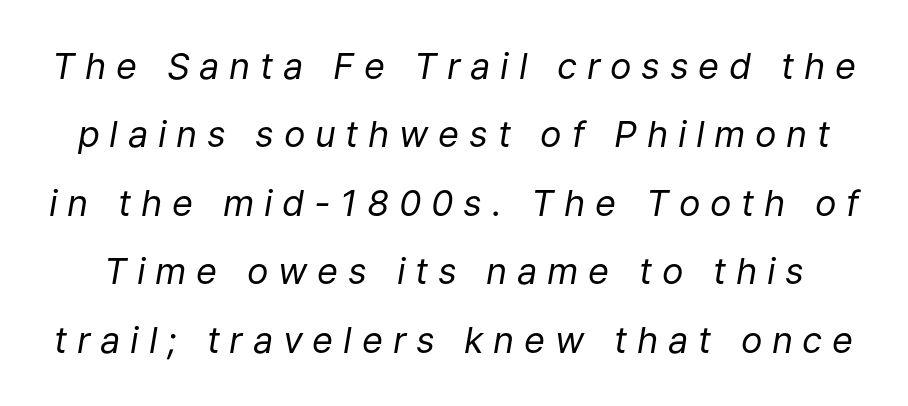
{"italic": "yes", "lean": "right", "slant_degrees": 9, "bold": "no", "weight": "regular", "width": "normal", "stroke_contrast": "low", "x_height": "medium", "monospaced": "no", "underline": "no", "line_spacing": "loose", "line_spacing_ratio": 1.9, "letter_spacing": "wide", "letter_spacing_em": 0.27, "glyph_px": 36}
